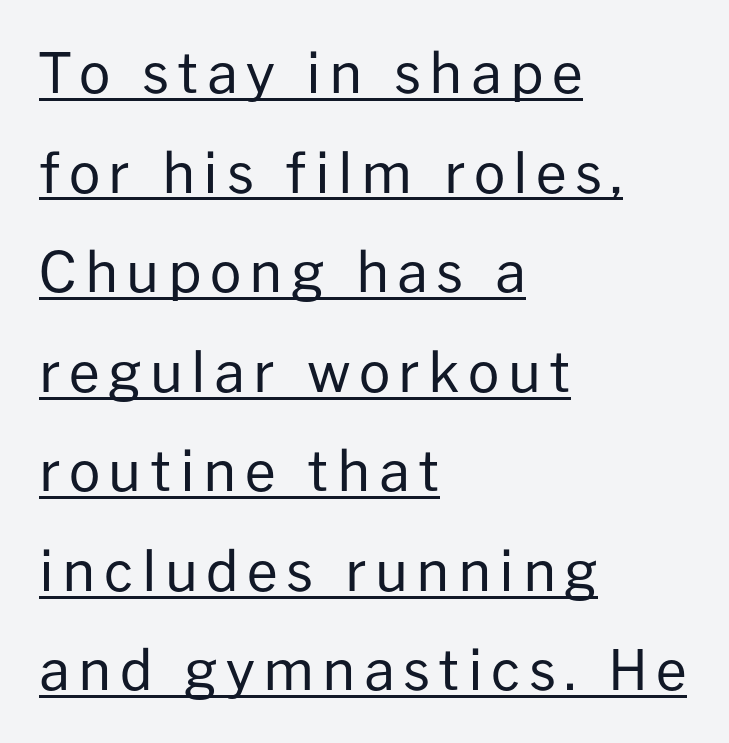
{"serif": "no", "italic": "no", "bold": "no", "weight": "regular", "width": "normal", "stroke_contrast": "low", "x_height": "medium", "monospaced": "no", "underline": "yes", "align": "left", "line_spacing_ratio": 1.81, "glyph_px": 55}
